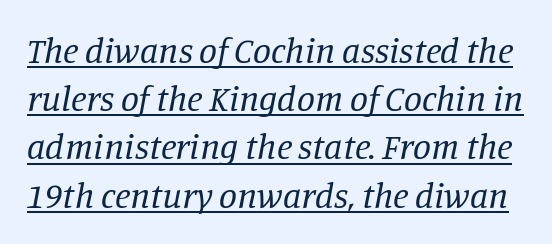
{"serif": "yes", "italic": "yes", "lean": "right", "slant_degrees": 11, "bold": "no", "weight": "regular", "width": "normal", "stroke_contrast": "low", "x_height": "large", "monospaced": "no", "underline": "yes", "line_spacing": "normal", "line_spacing_ratio": 1.34, "letter_spacing": "normal", "letter_spacing_em": 0.0, "glyph_px": 36}
